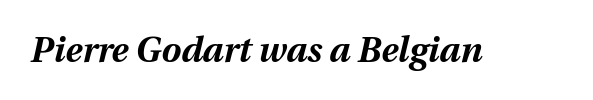
The image shows 35 px bold type, italic (leaning right); set normal letter spacing, not underlined; medium stroke contrast and a medium x-height.
